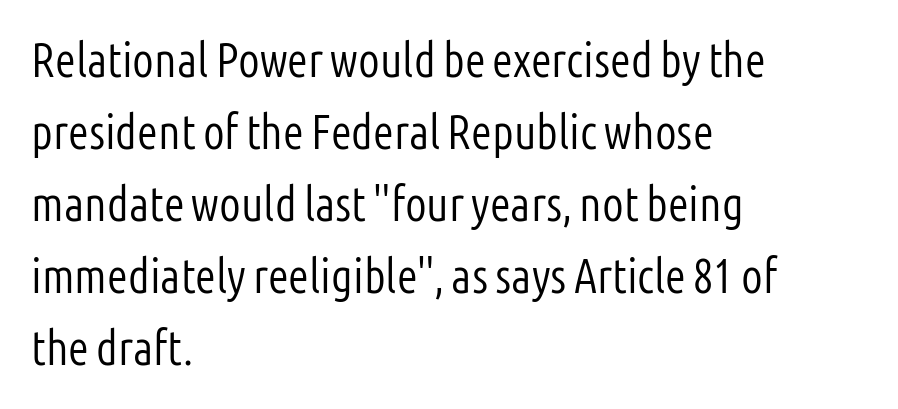
{"serif": "no", "italic": "no", "bold": "no", "weight": "light", "width": "condensed", "stroke_contrast": "low", "x_height": "medium", "monospaced": "no", "underline": "no", "align": "left", "line_spacing": "normal", "line_spacing_ratio": 1.5, "letter_spacing": "normal", "letter_spacing_em": 0.0, "glyph_px": 48}
